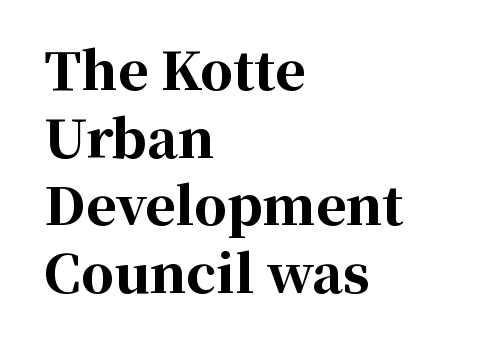
The image shows 52 px bold serif type, upright; set left-aligned, normal line spacing (1.3x), normal letter spacing, not underlined; high stroke contrast and a medium x-height.
